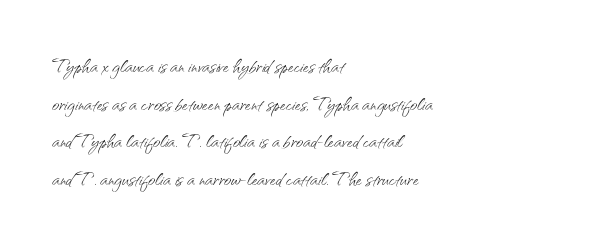
The face used here is rendered with its standard letterfit. Just letters on the line, the space beneath them empty. Caption: face not bold, strokes unweighted. Line spacing here is normal.
